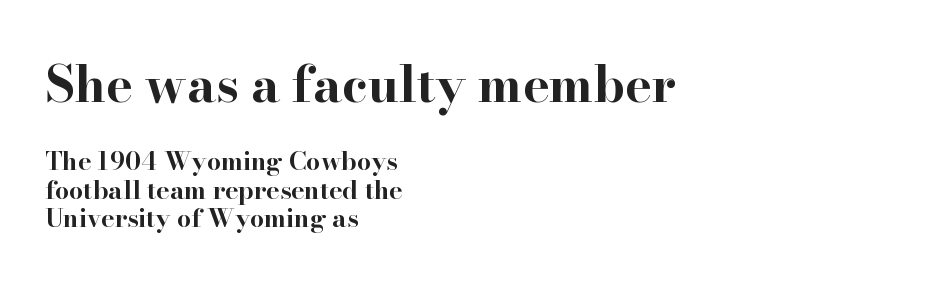
Q: Is the text bold? A: Yes.
Q: Is the text italic (slanted)? A: No, it is upright.
Q: Is the typeface a serif or a sans-serif typeface? A: Serif.
Q: Is the text underlined? A: No.
Q: How is the paragraph aligned? A: Left-aligned.
Q: Is the spacing between letters normal or unusually wide? A: Normal.
Q: Is the spacing between lines tight, normal or loose? A: Tight.
Q: Which block of text is set in a larger size, the first (top) or the second (bottom)? A: The first (top) one.
Q: Width (condensed, normal, or wide)? A: Wide.
Q: Stroke contrast? A: High.
Q: x-height? A: Small.
Q: Monospaced? A: No.
